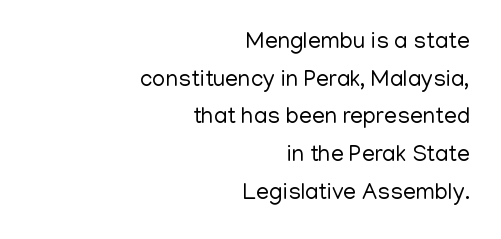
{"italic": "no", "bold": "no", "underline": "no", "align": "right", "line_spacing": "normal", "line_spacing_ratio": 1.64, "letter_spacing": "normal", "letter_spacing_em": 0.0, "glyph_px": 23}
